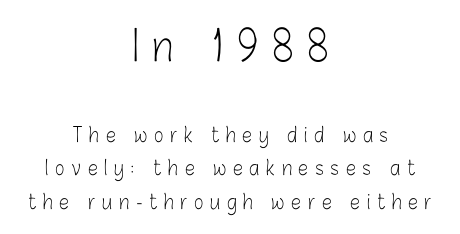
The image shows 41 px light, condensed sans-serif type, upright; set centered, normal line spacing (1.68x), unusually wide letter spacing (+0.34 em), not underlined; the first (top) block is 2.05x larger; low stroke contrast and a medium x-height.
